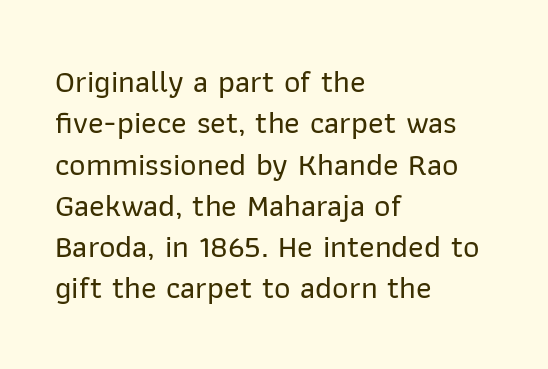
{"serif": "no", "italic": "no", "width": "normal", "stroke_contrast": "low", "x_height": "medium", "monospaced": "no", "underline": "no", "align": "left", "line_spacing": "normal", "line_spacing_ratio": 1.29, "letter_spacing": "normal", "letter_spacing_em": 0.0, "glyph_px": 32}
